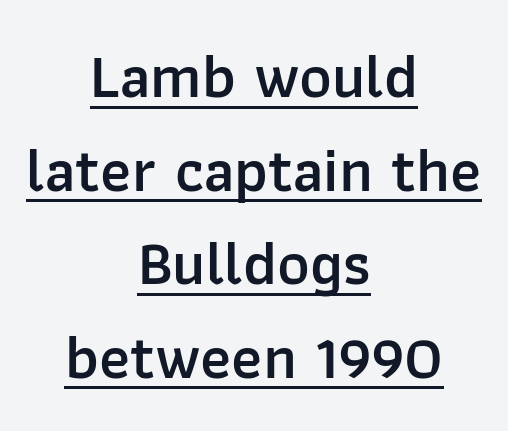
{"serif": "no", "italic": "no", "bold": "semi", "weight": "semibold", "width": "normal", "stroke_contrast": "low", "x_height": "medium", "monospaced": "no", "underline": "yes", "align": "center", "line_spacing": "normal", "line_spacing_ratio": 1.51, "letter_spacing": "normal", "letter_spacing_em": 0.0, "glyph_px": 62}
